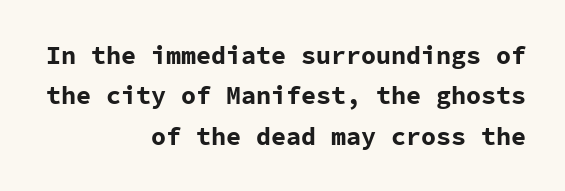
Q: Is the text bold? A: Yes.
Q: Is the text italic (slanted)? A: No, it is upright.
Q: Is the text underlined? A: No.
Q: How is the paragraph aligned? A: Right-aligned.
Q: Is the spacing between letters normal or unusually wide? A: Normal.
Q: Is the spacing between lines tight, normal or loose? A: Normal.
